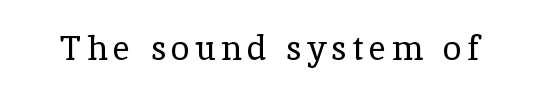
{"serif": "yes", "italic": "no", "bold": "no", "weight": "regular", "width": "normal", "x_height": "medium", "monospaced": "no", "underline": "no", "glyph_px": 34}
